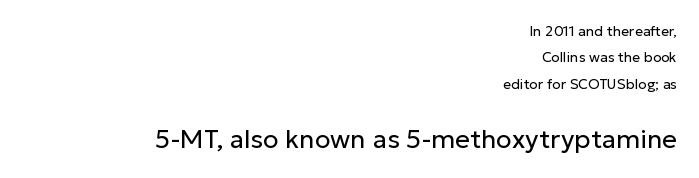
Letters have the restrained weight of plain body copy at most. You get the small type first, then a jump to larger type. Ordinary non-slanted type is in use. Nobody touched the tracking dial on this one. Typeset ragged left — the right edge is the straight one. The space directly below the letters is spotless.
